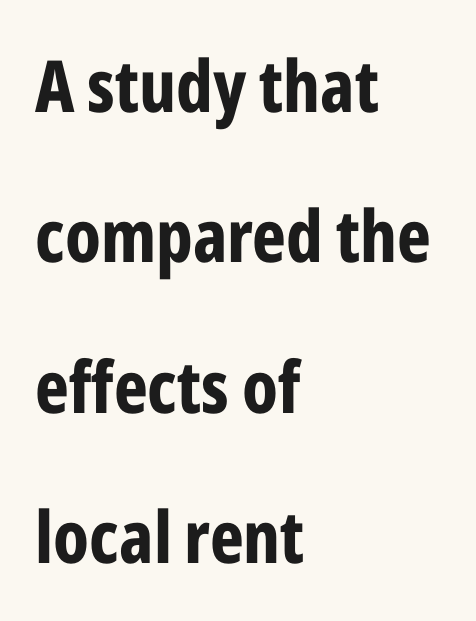
Characters follow at the spacing the type designer built in. Varying glyph widths throughout — classic text-font behaviour. These lines are composed in type without serifs. Check the space under the baseline: it is left empty. How would I describe the line gaps? Wide and relaxed. Horizontally, the lines are justified to the leading edge only.
